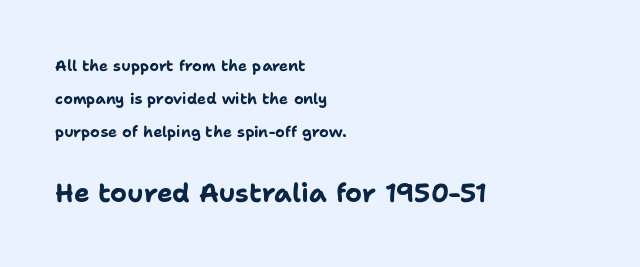
The passage shown begins with its smaller block and ends with its larger one. Every letter is thick-stroked: bold, no question. If you drew a line through each stem, it would be perfectly vertical. Honestly, there is no underline to notice here at all. The rag falls on the right side of this text block. These lines stand farther apart than default settings would place them.
